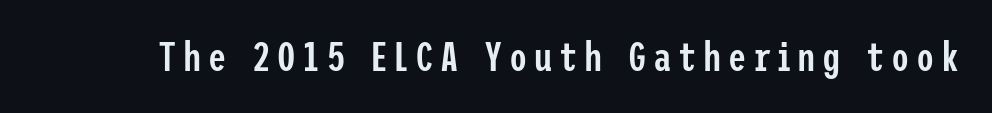
{"serif": "no", "italic": "no", "bold": "semi", "weight": "semibold", "width": "condensed", "stroke_contrast": "low", "x_height": "medium", "underline": "no", "glyph_px": 41}
